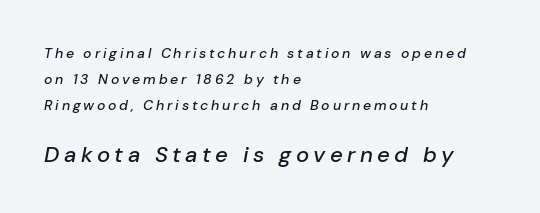
Q: Is the text italic (slanted)? A: Yes, it leans right by about 10 degrees.
Q: Is the text underlined? A: No.
Q: How is the paragraph aligned? A: Left-aligned.
Q: Is the spacing between letters normal or unusually wide? A: Unusually wide.
Q: Which block of text is set in a larger size, the first (top) or the second (bottom)? A: The second (bottom) one.
